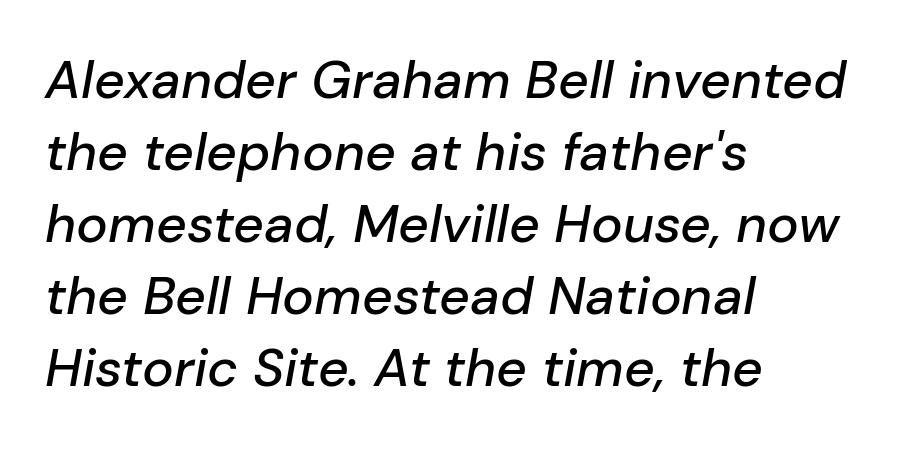
Q: Is the text italic (slanted)? A: Yes, it leans right by about 10 degrees.
Q: Is the text underlined? A: No.
Q: How is the paragraph aligned? A: Left-aligned.
Q: Is the spacing between letters normal or unusually wide? A: Normal.
Q: Is the spacing between lines tight, normal or loose? A: Normal.
Q: Width (condensed, normal, or wide)? A: Normal.
Q: Stroke contrast? A: Low.
Q: x-height? A: Medium.
Q: Monospaced? A: No.
